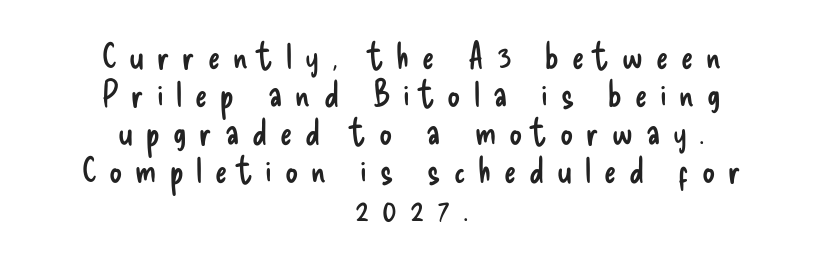
The baseline area is clear. A typesetter would call this heavily tracked-out type. Notice how the passage keeps no hard edge, just a central spine. Summary of weight: not heavy and not bold. The lines are packed closely together with very little leading.
